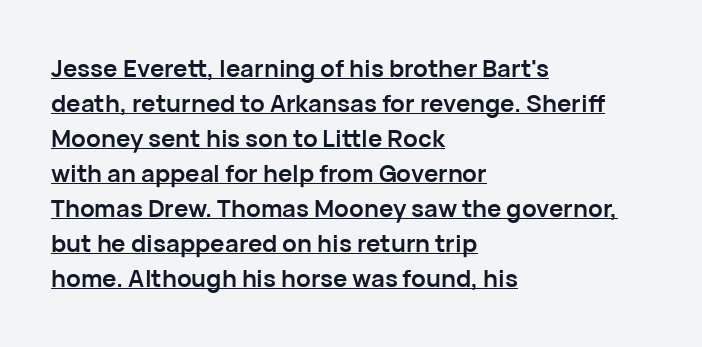
Q: Is the text bold? A: Yes.
Q: Is the text italic (slanted)? A: No, it is upright.
Q: Is the text underlined? A: Yes.
Q: How is the paragraph aligned? A: Left-aligned.
Q: Is the spacing between letters normal or unusually wide? A: Normal.
Q: Is the spacing between lines tight, normal or loose? A: Normal.
